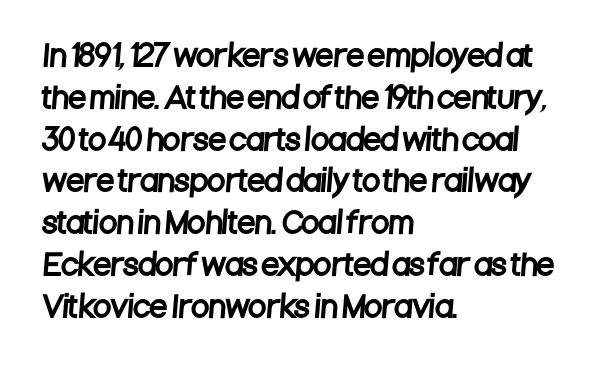
Q: Is the typeface a serif or a sans-serif typeface? A: Sans-serif.
Q: Is the text underlined? A: No.
Q: How is the paragraph aligned? A: Left-aligned.
Q: Is the spacing between letters normal or unusually wide? A: Normal.
Q: Is the spacing between lines tight, normal or loose? A: Normal.
Q: Width (condensed, normal, or wide)? A: Condensed.
Q: Stroke contrast? A: Low.
Q: x-height? A: Large.
Q: Monospaced? A: No.
